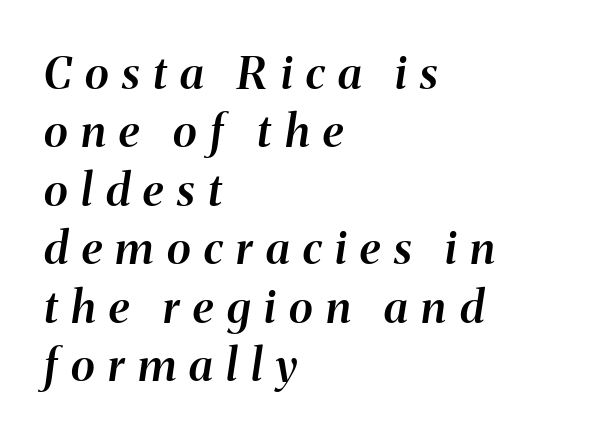
Is there much room between lines? A standard amount, neither cramped nor airy. A classic flush-left, rag-right setting is used for this passage. Descenders are the only things crossing below the line. Students, note that the glyphs here are deliberately spaced far apart. Here the designer chose a conventional face with non-uniform glyph widths. An italicized treatment has been applied to the whole sample.
